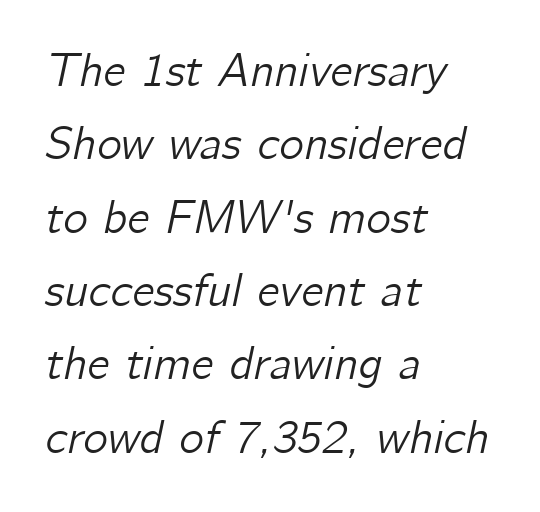
{"italic": "yes", "lean": "right", "slant_degrees": 12, "width": "normal", "stroke_contrast": "low", "x_height": "medium", "monospaced": "no", "underline": "no", "align": "left", "line_spacing": "normal", "line_spacing_ratio": 1.56, "letter_spacing": "normal", "letter_spacing_em": 0.0, "glyph_px": 47}
